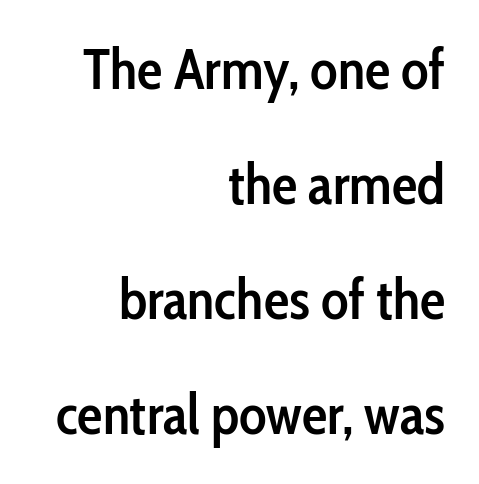
Each row of text sits above clean, open space. A great deal of white space separates one row of letters from the next. Is this a fixed-width face? No — the glyphs have proportional, varying widths. Regarding serifs, this sample does without them. Is the type bold? Partly — it's a semibold, heavier than regular but not fully bold.
